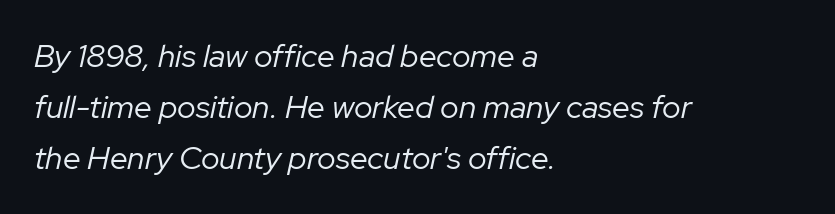
Glyph-to-glyph distance matches everyday printed text. The text block is weighted toward the left margin, trailing off unevenly rightward. Is the stroke heavy? The answer is a plain regular-or-lighter. One glance says typical: line gaps are just what's usual. The string is rendered with underlining switched off. These lines were composed using italics.
